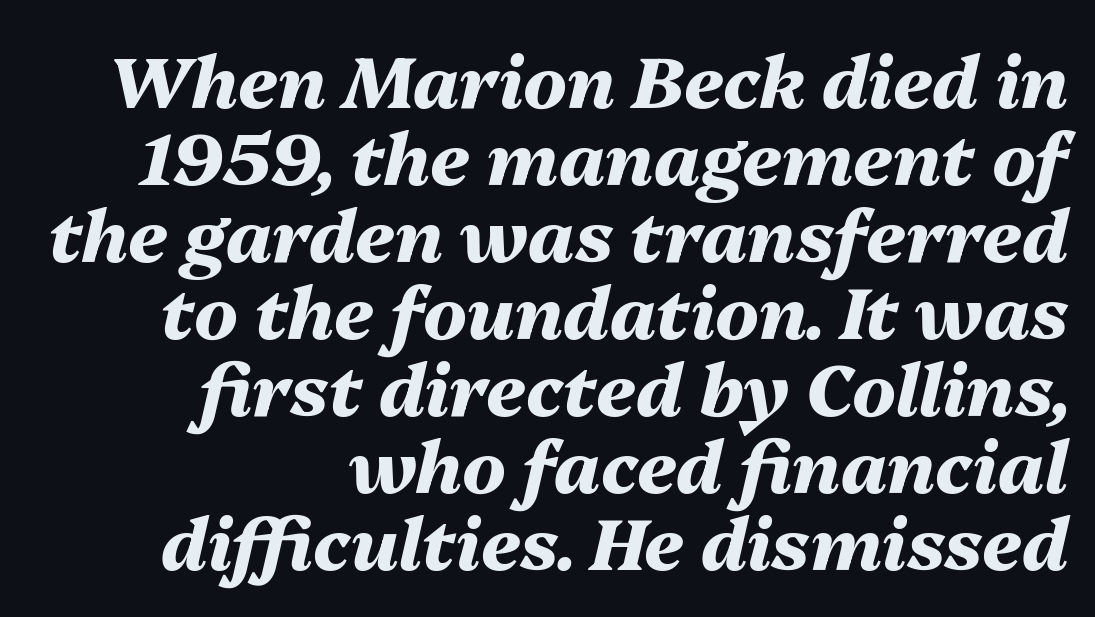
The image shows 72 px heavy type, italic (leaning right); set right-aligned, tight line spacing (1.07x), normal letter spacing, not underlined; medium stroke contrast and a medium x-height.
